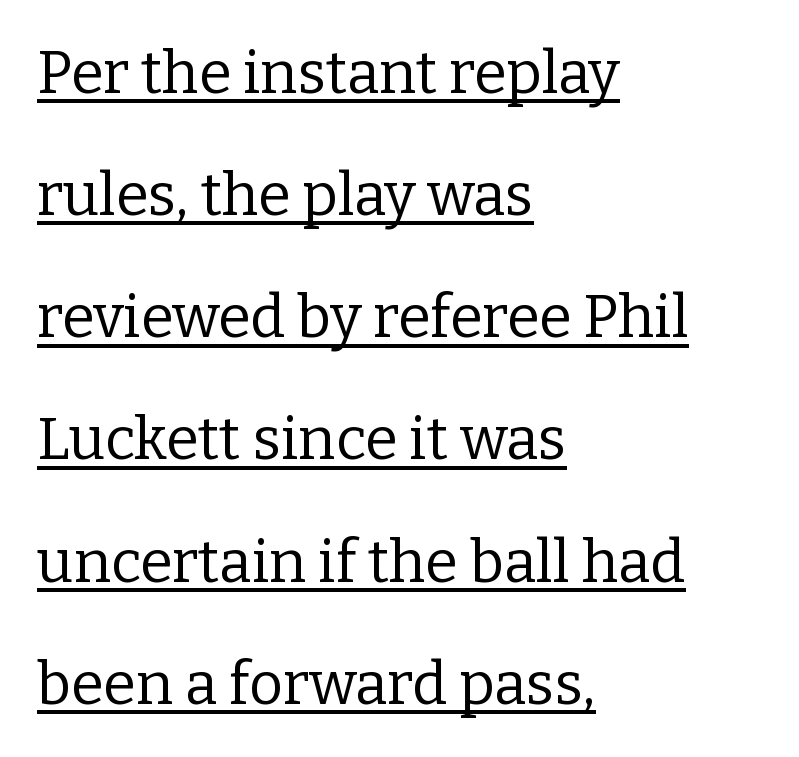
{"serif": "yes", "italic": "no", "bold": "no", "weight": "regular", "width": "normal", "stroke_contrast": "low", "x_height": "medium", "monospaced": "no", "underline": "yes", "align": "left", "line_spacing": "loose", "line_spacing_ratio": 2.07, "letter_spacing": "normal", "letter_spacing_em": 0.0, "glyph_px": 59}
